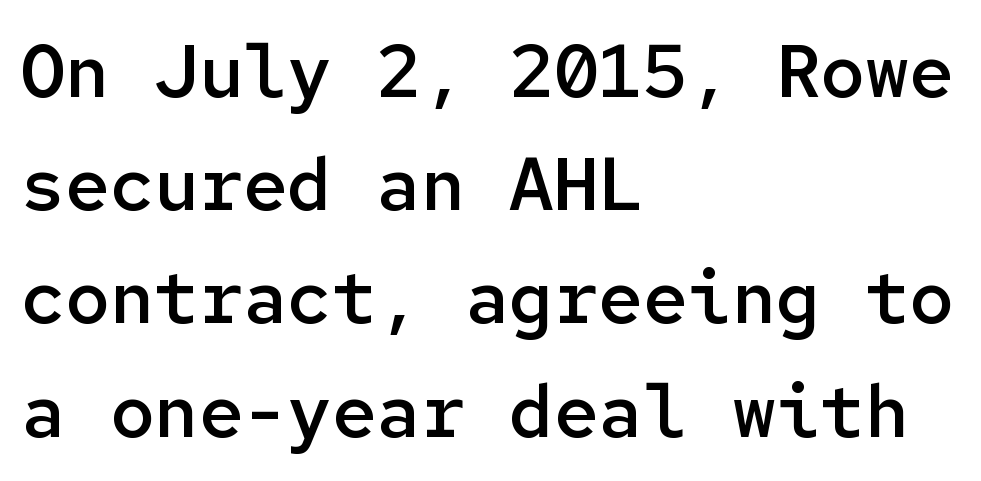
Q: Is the text bold? A: Semi-bold.
Q: Is the text italic (slanted)? A: No, it is upright.
Q: Is the typeface a serif or a sans-serif typeface? A: Sans-serif.
Q: Is the text underlined? A: No.
Q: How is the paragraph aligned? A: Left-aligned.
Q: Is the spacing between letters normal or unusually wide? A: Normal.
Q: Is the spacing between lines tight, normal or loose? A: Normal.
Q: Width (condensed, normal, or wide)? A: Normal.
Q: Stroke contrast? A: Low.
Q: x-height? A: Medium.
Q: Monospaced? A: Yes.
